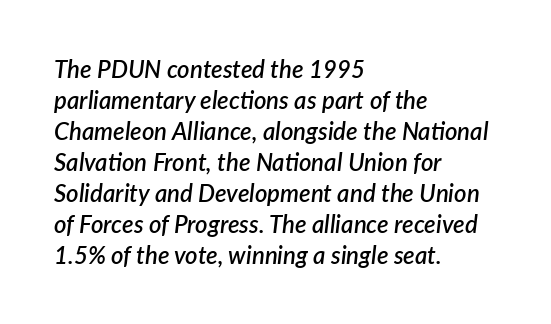
One glance says typical: line gaps are just what's usual. The rendering anchors every line to the left-hand side. Plain, unruled lines of type. You could call the tracking neutral — neither tight nor loose. The glyphs have the mass of a demibold cut, below bold.
